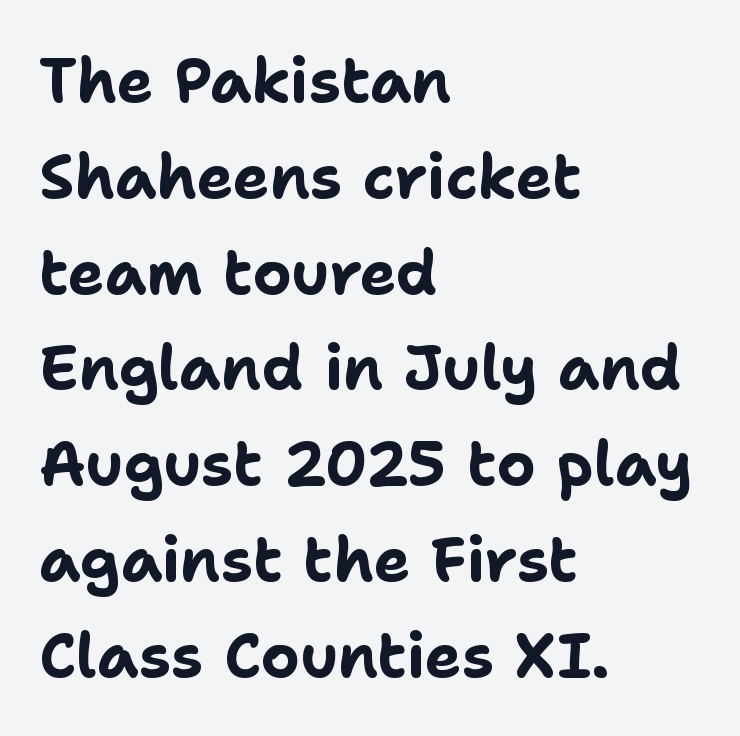
Q: Is the text bold? A: Yes.
Q: Is the text italic (slanted)? A: No, it is upright.
Q: Is the typeface a serif or a sans-serif typeface? A: Sans-serif.
Q: Is the text underlined? A: No.
Q: How is the paragraph aligned? A: Left-aligned.
Q: Is the spacing between letters normal or unusually wide? A: Normal.
Q: Is the spacing between lines tight, normal or loose? A: Normal.
Q: Width (condensed, normal, or wide)? A: Normal.
Q: Stroke contrast? A: Low.
Q: x-height? A: Medium.
Q: Monospaced? A: No.
